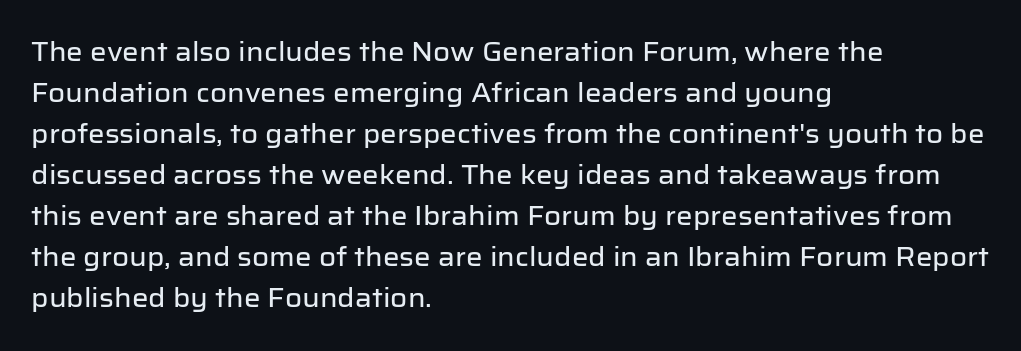
{"italic": "no", "underline": "no", "align": "left", "line_spacing": "normal", "line_spacing_ratio": 1.58, "letter_spacing": "normal", "letter_spacing_em": 0.0, "glyph_px": 26}
